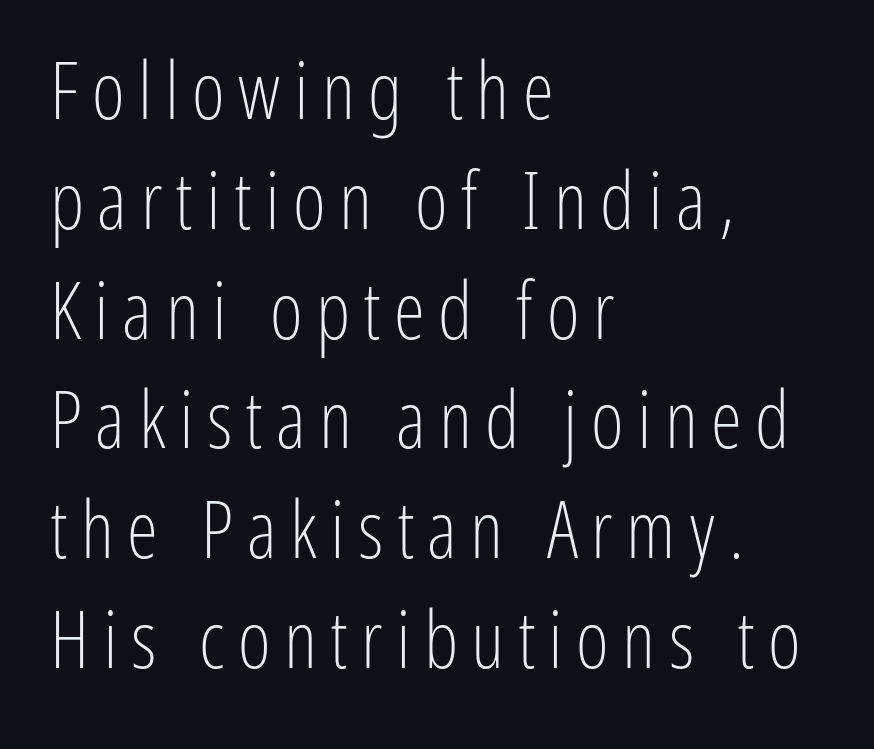
Is this a heavy cut? Hardly; it is regular or lighter. Underline: absent. Serif or sans? Sans — the stroke terminals are bare. The face used here is proportionally spaced, like ordinary book or web type. Typeset ragged right — the left edge is the straight one.
